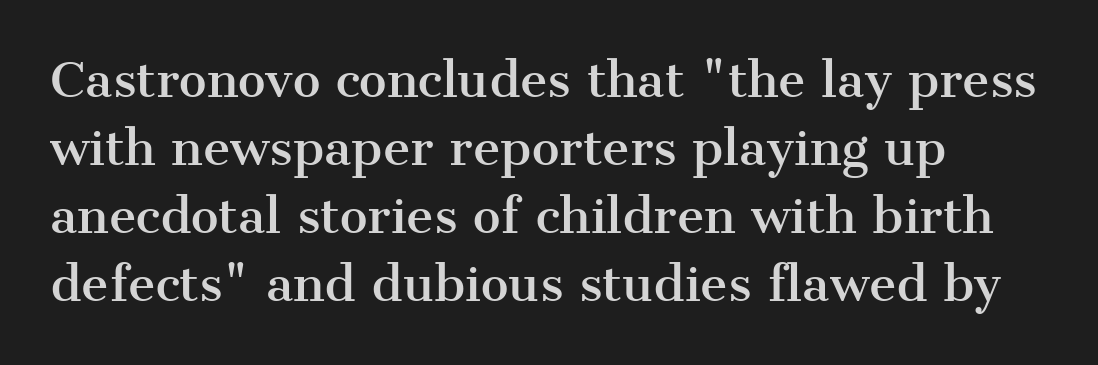
Q: Is the text italic (slanted)? A: No, it is upright.
Q: Is the typeface a serif or a sans-serif typeface? A: Serif.
Q: Is the text underlined? A: No.
Q: How is the paragraph aligned? A: Left-aligned.
Q: Is the spacing between letters normal or unusually wide? A: Normal.
Q: Is the spacing between lines tight, normal or loose? A: Normal.
Q: Width (condensed, normal, or wide)? A: Normal.
Q: Stroke contrast? A: Medium.
Q: x-height? A: Medium.
Q: Monospaced? A: No.
